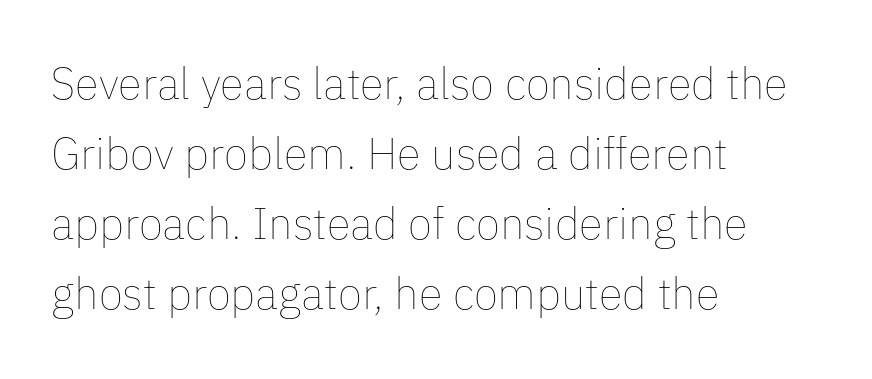
Q: Is the text bold? A: No.
Q: Is the text italic (slanted)? A: No, it is upright.
Q: Is the text underlined? A: No.
Q: How is the paragraph aligned? A: Left-aligned.
Q: Is the spacing between letters normal or unusually wide? A: Normal.
Q: Is the spacing between lines tight, normal or loose? A: Normal.
Q: Width (condensed, normal, or wide)? A: Normal.
Q: Stroke contrast? A: Low.
Q: x-height? A: Medium.
Q: Monospaced? A: No.
